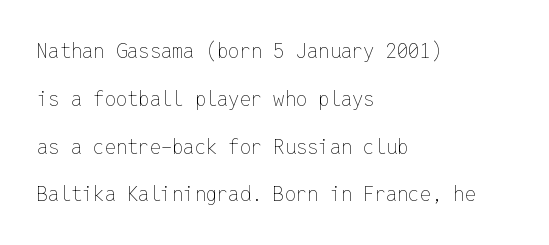
The image shows 20 px text type, upright; set left-aligned, loose line spacing (2.39x), normal letter spacing, not underlined.
